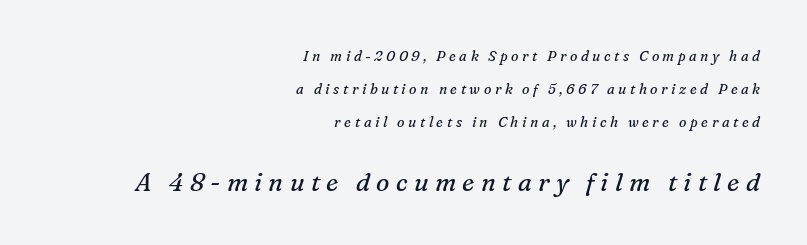
{"italic": "yes", "lean": "right", "slant_degrees": 16, "bold": "no", "underline": "no", "align": "right", "line_spacing": "loose", "line_spacing_ratio": 2.35, "letter_spacing": "wide", "letter_spacing_em": 0.25, "larger_block": "second", "size_ratio": 1.79, "glyph_px": 25}
